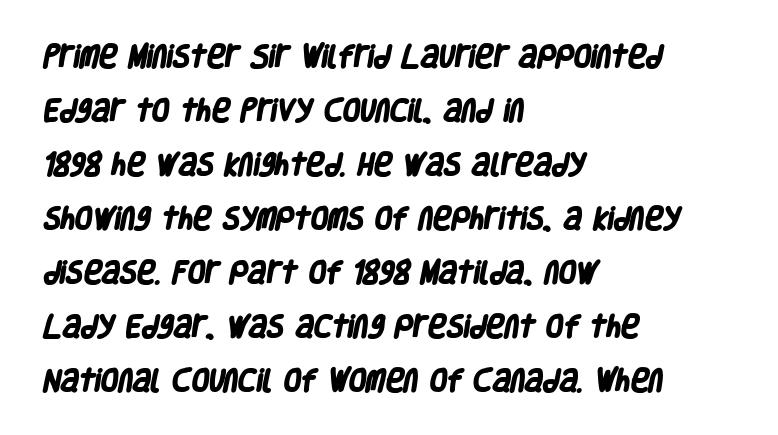
{"bold": "yes", "underline": "no", "align": "left", "line_spacing": "loose", "line_spacing_ratio": 2.16, "letter_spacing": "normal", "letter_spacing_em": 0.0, "glyph_px": 25}
